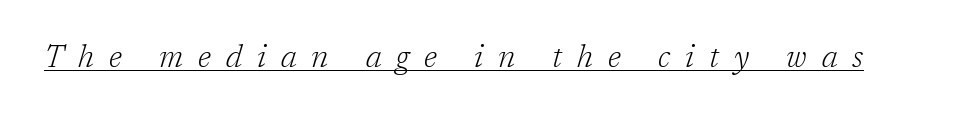
The image shows 31 px light serif type, italic (leaning right); set unusually wide letter spacing (+0.48 em), underlined; low stroke contrast and a medium x-height.
